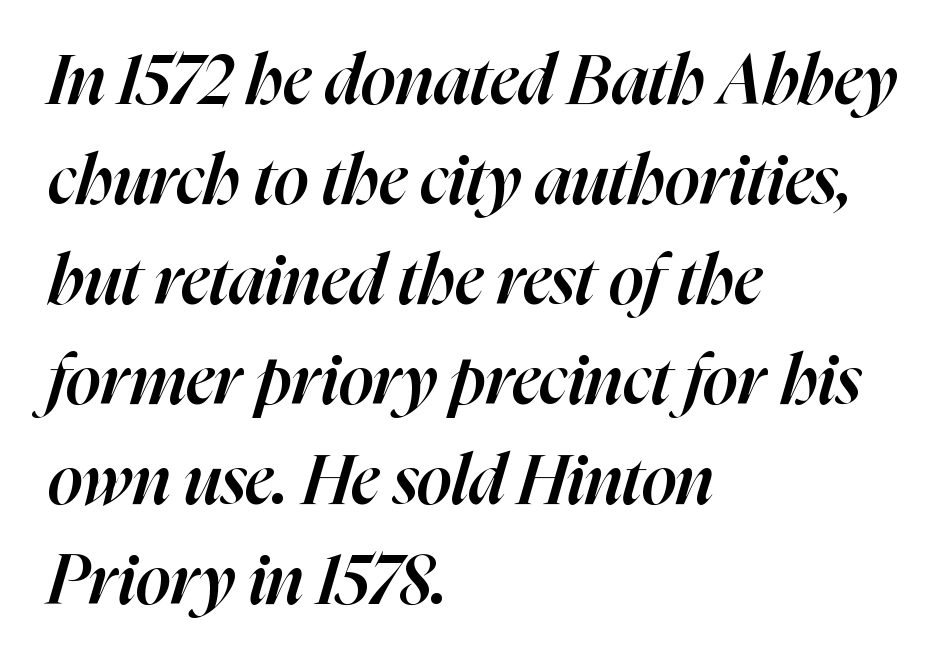
{"italic": "yes", "lean": "right", "slant_degrees": 16, "bold": "semi", "weight": "semibold", "width": "normal", "stroke_contrast": "high", "x_height": "medium", "monospaced": "no", "underline": "no", "align": "left", "line_spacing": "normal", "line_spacing_ratio": 1.45, "letter_spacing": "normal", "letter_spacing_em": 0.0, "glyph_px": 69}
